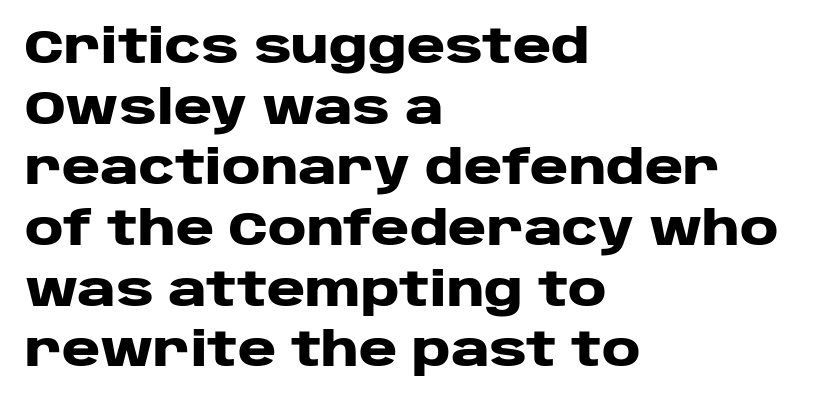
The image shows 47 px heavy, wide sans-serif type, upright; set left-aligned, normal line spacing (1.29x), normal letter spacing, not underlined; low stroke contrast and a large x-height.
